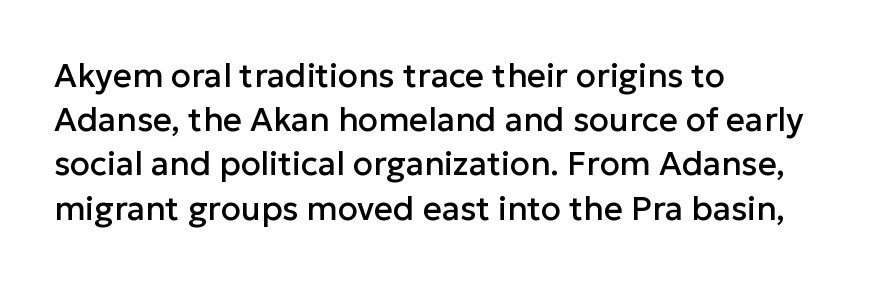
{"serif": "no", "italic": "no", "width": "normal", "stroke_contrast": "low", "x_height": "medium", "monospaced": "no", "underline": "no", "align": "left", "line_spacing": "normal", "line_spacing_ratio": 1.34, "letter_spacing": "normal", "letter_spacing_em": 0.0, "glyph_px": 33}
